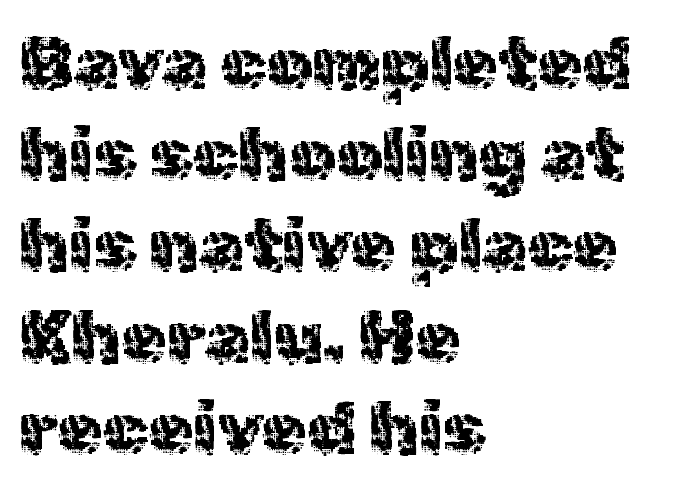
The image shows 73 px sans-serif type, upright; set left-aligned, normal line spacing (1.25x), normal letter spacing, not underlined; a medium x-height.
